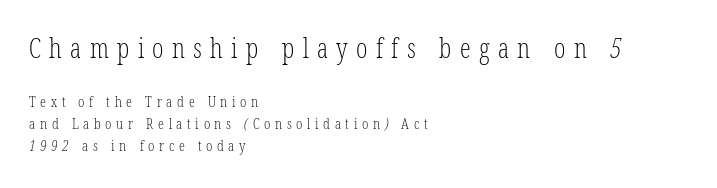
The image shows 27 px text type; set left-aligned, normal line spacing (1.46x), unusually wide letter spacing (+0.31 em), not underlined; the first (top) block is 1.8x larger.
